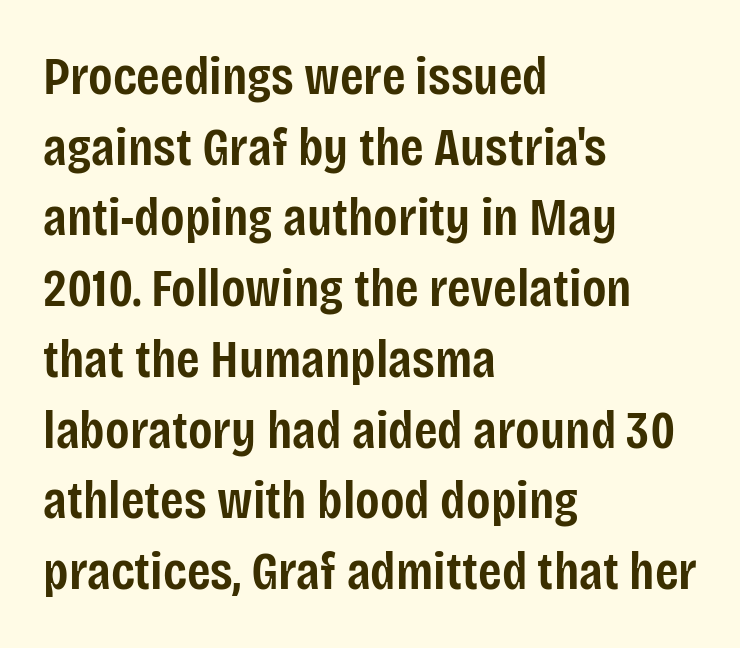
A typesetter would call this proportional, since set widths differ per character. The compositor pushed each line to the left boundary. The specimen omits any rule beneath the text block's lines. What weight is shown? A semibold, between regular and bold. In terms of posture, this sample is upright. You can tell from the bare stems that sans-serif type was used.
